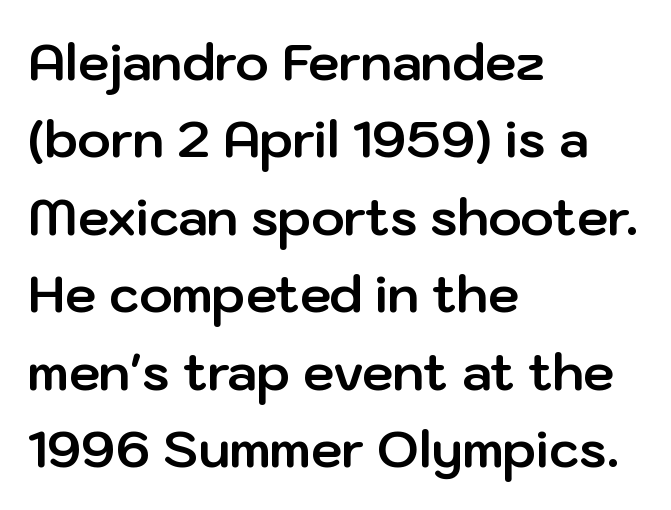
The image shows 50 px bold sans-serif type, upright; set left-aligned, normal line spacing (1.55x), normal letter spacing, not underlined; low stroke contrast and a medium x-height.
